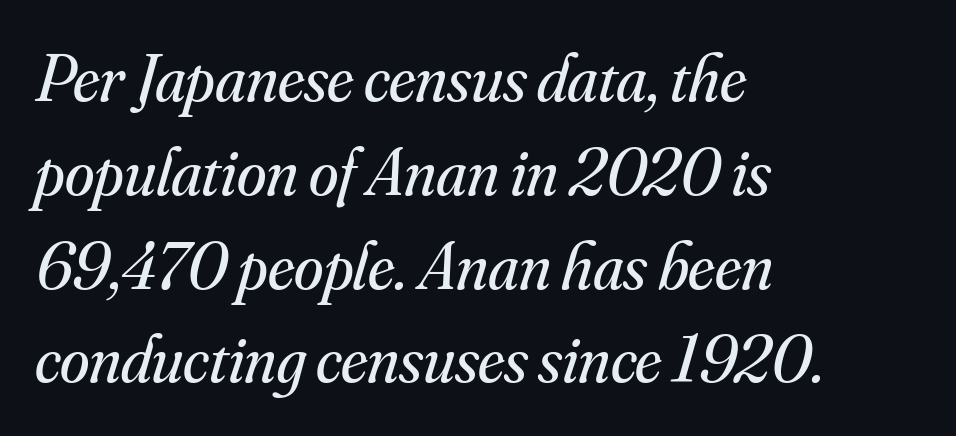
The image shows 67 px regular-weight serif type, italic (leaning right); set left-aligned, normal line spacing (1.4x), normal letter spacing, not underlined; medium stroke contrast and a small x-height.
